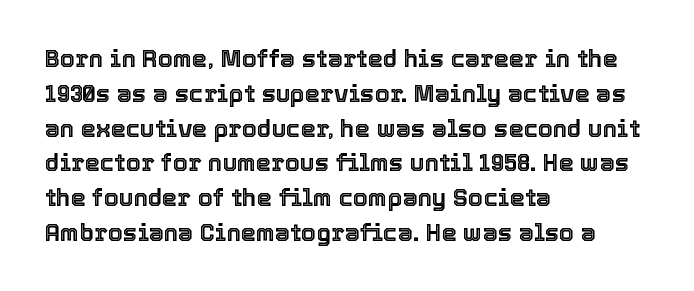
Q: Is the text italic (slanted)? A: No, it is upright.
Q: Is the text underlined? A: No.
Q: How is the paragraph aligned? A: Left-aligned.
Q: Is the spacing between letters normal or unusually wide? A: Normal.
Q: Is the spacing between lines tight, normal or loose? A: Normal.
